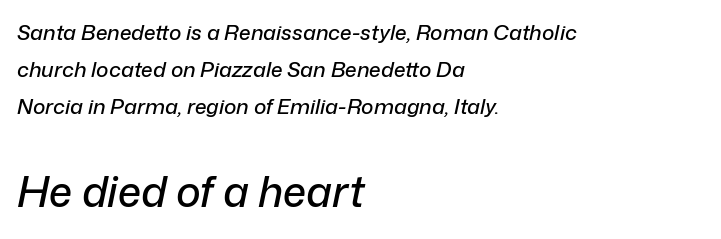
Left-aligned paragraph, ragged on the right. No extra tracking has been applied to these lines. Size hierarchy here favors the trailing block over the leading one. This sample has the flowing, uneven cadence of proportional lettering. Nobody drew a line under any word here.
